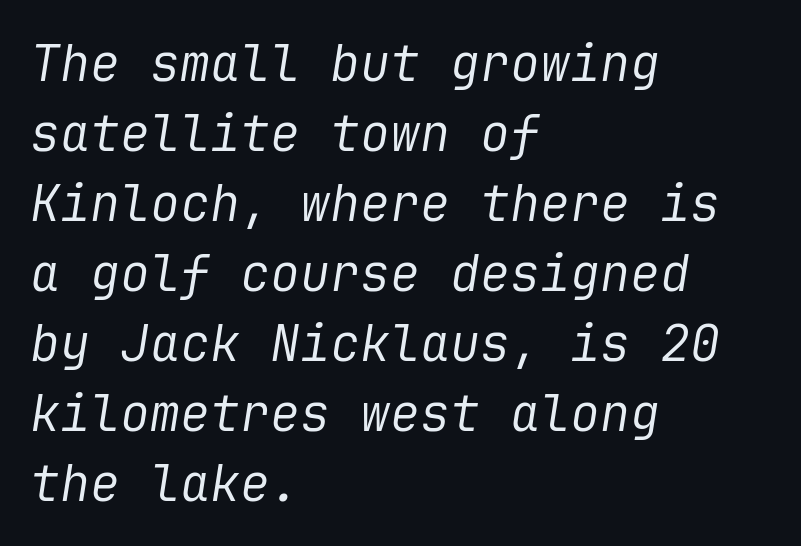
Letters rest on an invisible, unmarked baseline. Layout note: lines flush left. Horizontal bands of white between lines are of average thickness. The strokes carry an ordinary text weight at most. Caption: standard tracking, unaltered.
